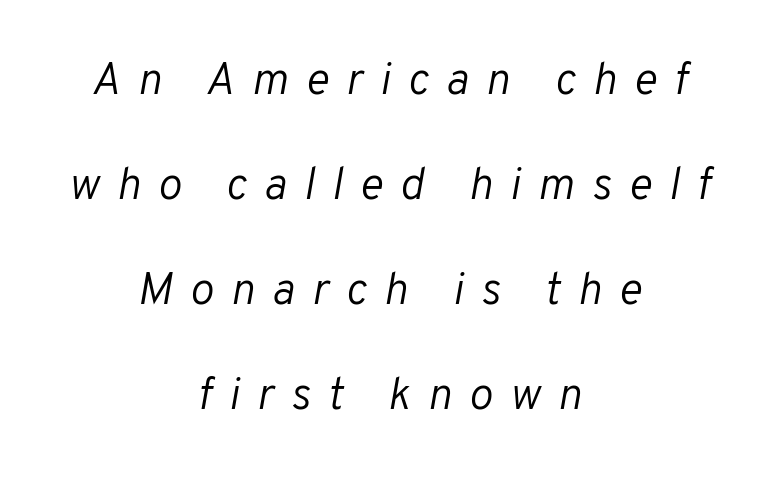
{"italic": "yes", "lean": "right", "slant_degrees": 10, "bold": "no", "weight": "light", "width": "normal", "stroke_contrast": "low", "x_height": "medium", "monospaced": "no", "underline": "no", "align": "center", "line_spacing": "loose", "line_spacing_ratio": 2.33, "letter_spacing": "wide", "letter_spacing_em": 0.38, "glyph_px": 45}
